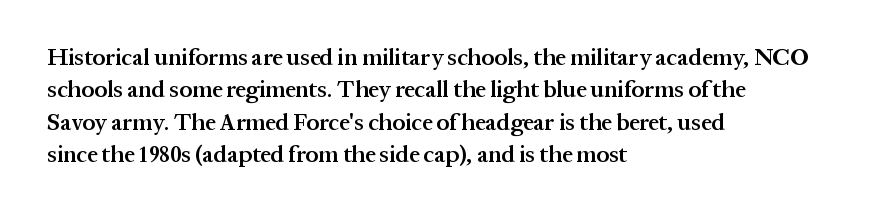
The image shows 23 px text type, upright; set left-aligned, normal line spacing (1.41x), normal letter spacing, not underlined.
